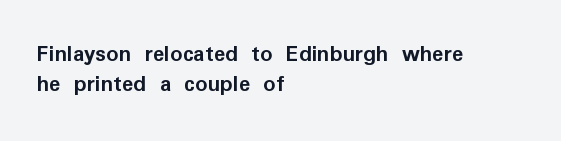
Q: Is the text bold? A: Yes.
Q: Is the text italic (slanted)? A: No, it is upright.
Q: Is the text underlined? A: No.
Q: How is the paragraph aligned? A: Left-aligned.
Q: Is the spacing between letters normal or unusually wide? A: Normal.
Q: Is the spacing between lines tight, normal or loose? A: Normal.
